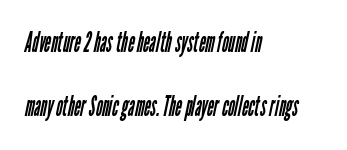
Here the designer chose a conventional face with non-uniform glyph widths. Check under the words: just untouched page. Each new line begins a long way beneath the previous one. The designer went with a sans here, leaving each stem footless. Short note: letters normally spaced.
